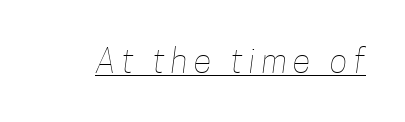
The image shows 33 px thin, condensed type; set unusually wide letter spacing (+0.2 em), underlined; low stroke contrast and a medium x-height.
